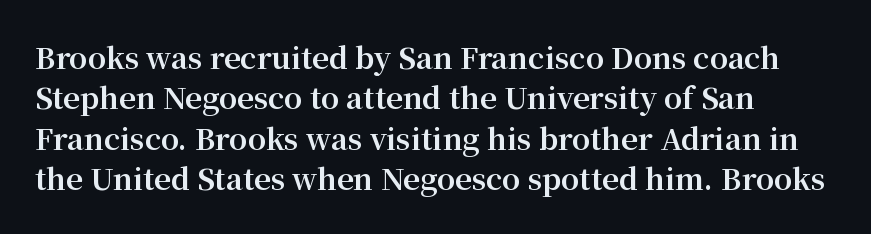
Line beginnings align vertically; line endings do not. Every stem runs plumb, perpendicular to the baseline. Check where the strokes stop: tiny serifs finish them off. Looks like regular typesetting: each glyph gets only the width it needs. These lines sit exactly where default settings would place them.
